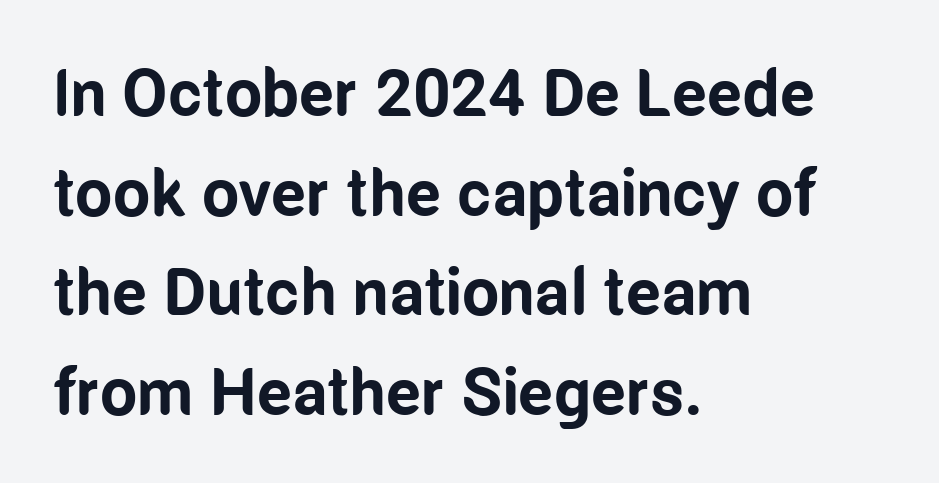
The image shows 66 px bold, condensed sans-serif type, upright; set left-aligned, normal line spacing (1.51x), normal letter spacing, not underlined; low stroke contrast and a medium x-height.
